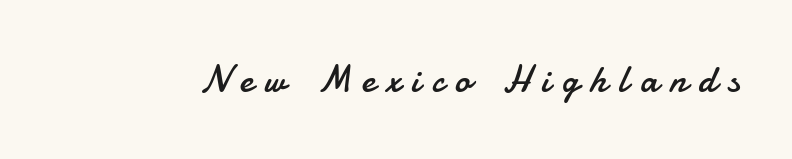
Q: Is the text bold? A: No.
Q: Is the text italic (slanted)? A: Yes.
Q: Is the typeface a serif or a sans-serif typeface? A: Sans-serif.
Q: Is the text underlined? A: No.
Q: Is the spacing between letters normal or unusually wide? A: Unusually wide.
Q: Width (condensed, normal, or wide)? A: Normal.
Q: Stroke contrast? A: Low.
Q: x-height? A: Small.
Q: Monospaced? A: No.
